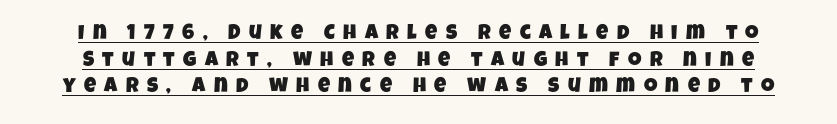
{"underline": "yes", "line_spacing": "normal", "line_spacing_ratio": 1.27, "letter_spacing": "wide", "letter_spacing_em": 0.4, "glyph_px": 21}
